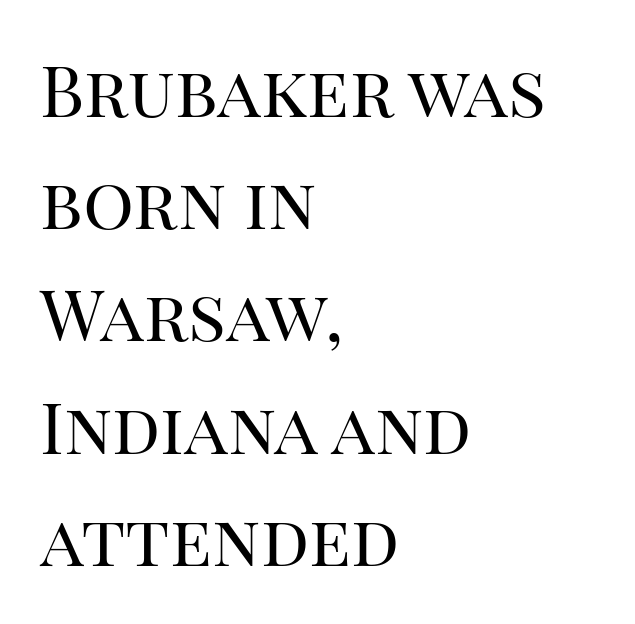
The image shows 71 px regular-weight serif type, upright; set left-aligned, normal line spacing (1.58x), normal letter spacing, not underlined; high stroke contrast and a large x-height.
